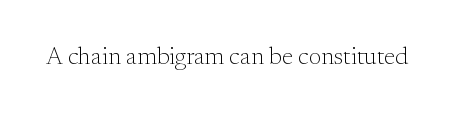
Q: Is the text bold? A: No.
Q: Is the text italic (slanted)? A: No, it is upright.
Q: Is the text underlined? A: No.
Q: Is the spacing between letters normal or unusually wide? A: Normal.
